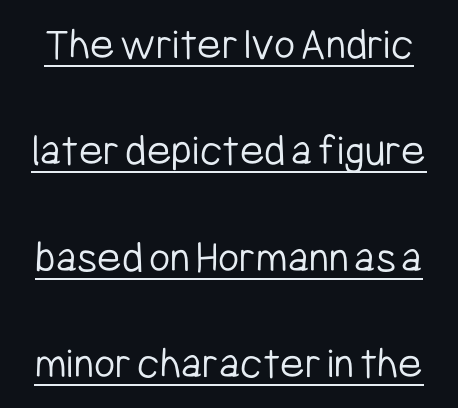
{"serif": "no", "italic": "no", "bold": "no", "weight": "light", "width": "condensed", "stroke_contrast": "low", "x_height": "medium", "monospaced": "no", "underline": "yes", "line_spacing": "loose", "line_spacing_ratio": 2.31, "letter_spacing": "normal", "letter_spacing_em": 0.0, "glyph_px": 46}
